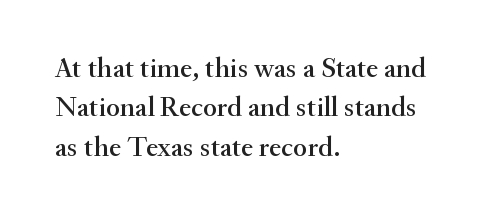
The image shows 29 px serif type, upright; set left-aligned, normal line spacing (1.36x), normal letter spacing, not underlined; medium stroke contrast and a small x-height.
